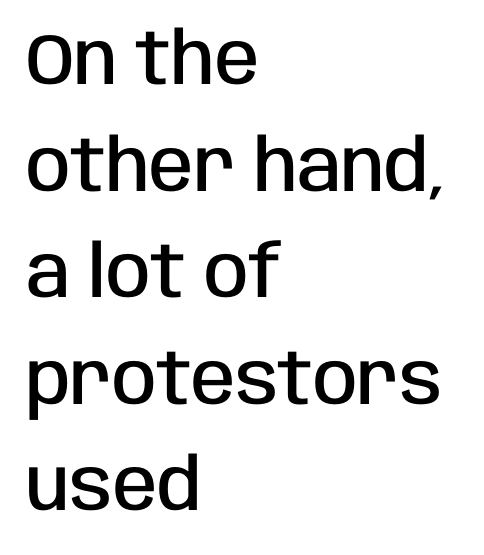
Glyph-to-glyph distance matches everyday printed text. Alignment: flush left. Looks like regular typesetting: each glyph gets only the width it needs. A normal amount of white space separates one row of letters from the next.
